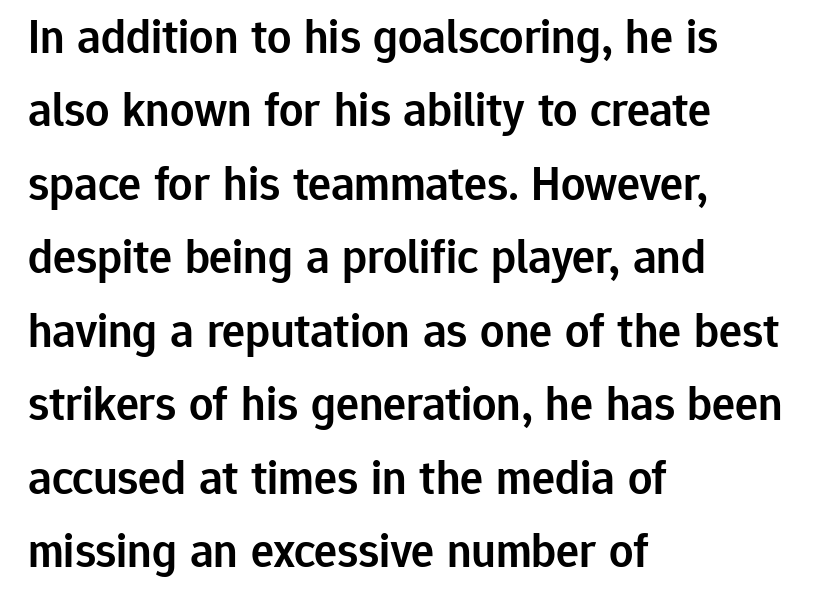
Honestly, the letter spacing is just normal — you wouldn't notice it. These lines are rendered in a variable-pitch font. The vertical gap from one line to the next is medium. You can tell from the bare stems that sans-serif type was used. The face used here is a semibold: visibly heavier than regular, lighter than bold. Every stem runs plumb, perpendicular to the baseline.
